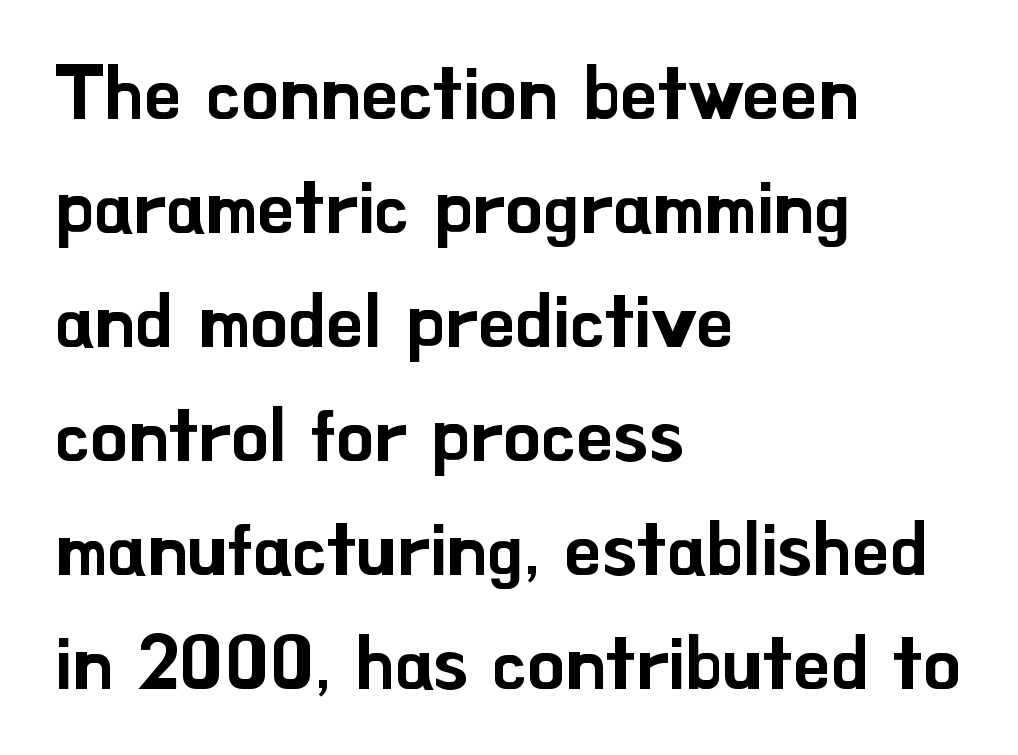
Q: Is the text italic (slanted)? A: No, it is upright.
Q: Is the typeface a serif or a sans-serif typeface? A: Sans-serif.
Q: Is the text underlined? A: No.
Q: How is the paragraph aligned? A: Left-aligned.
Q: Is the spacing between letters normal or unusually wide? A: Normal.
Q: Is the spacing between lines tight, normal or loose? A: Normal.
Q: Width (condensed, normal, or wide)? A: Normal.
Q: Stroke contrast? A: Low.
Q: x-height? A: Small.
Q: Monospaced? A: No.
